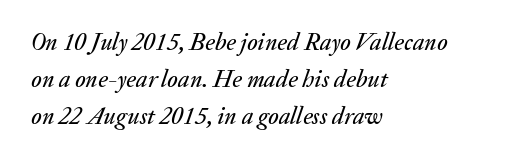
The image shows 24 px text type, italic (leaning right); set left-aligned, normal line spacing (1.55x), normal letter spacing, not underlined.
